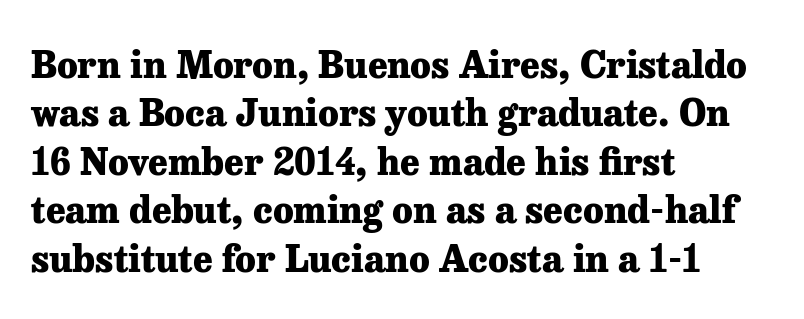
The space beneath each line is pristine and unruled. When letters stand straight like this, we call the style roman or upright. Successive baselines arrive at the customary interval. Does the type have serifs? Yes, each stem ends in a small foot. Note the varied advance widths — an 'i' is clearly narrower than an 'm'. Characters follow at the spacing the type designer built in.
